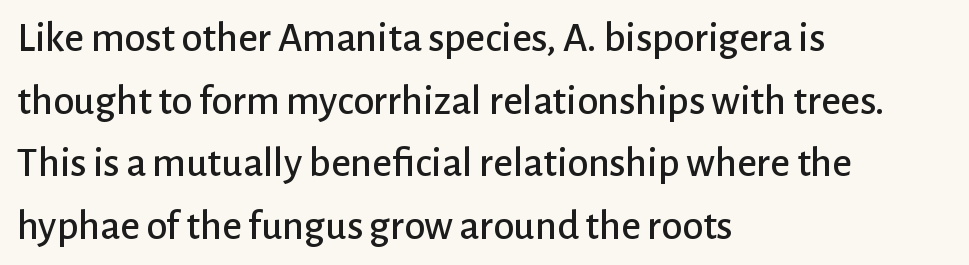
Does the lettering tilt? It doesn't — this is upright. In terms of letterform style, serifs are entirely absent. This rendering uses left alignment, leaving the right contour irregular. Observe the ordinary spacing: letters are neighbours, not strangers. Each letter keeps its own natural width here, so spacing adapts to shape.
